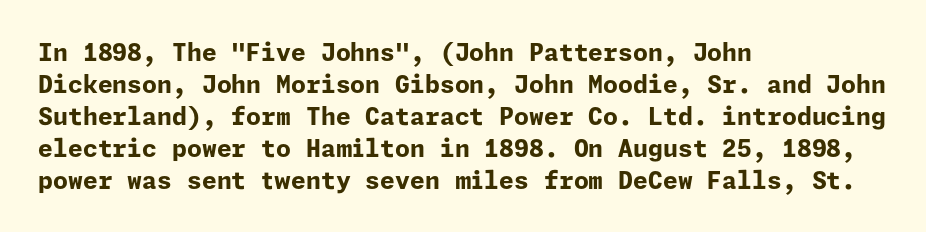
How are the letters spaced? Ordinarily, with no added tracking. Left-aligned paragraph, ragged on the right. The rows are spaced the way most documents space them. The glyphs are unaccompanied by any horizontal stroke below them. Weight check: bold — yes, fully. Ordinary non-slanted type is in use.
